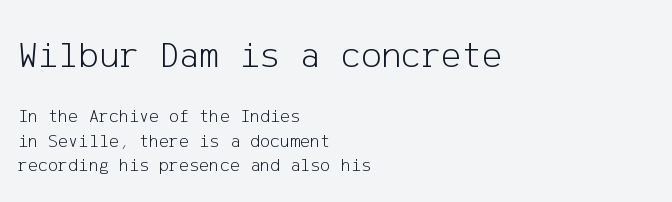
The image shows 38 px light sans-serif type, upright; set left-aligned, normal line spacing (1.29x), normal letter spacing, not underlined; the first (top) block is 2.0x larger; low stroke contrast and a medium x-height.
